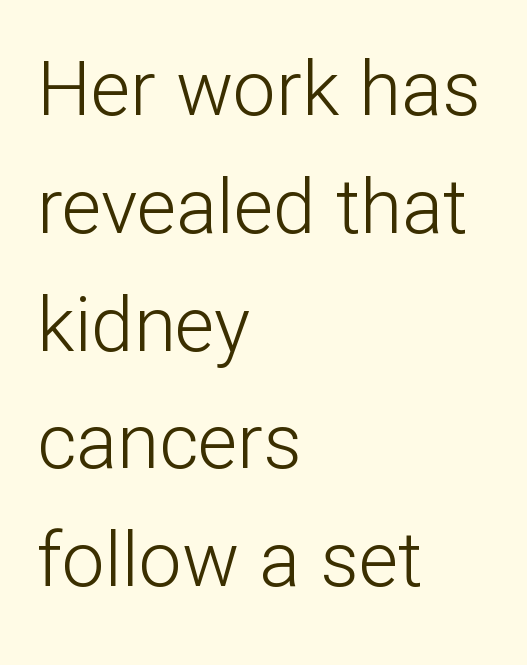
The image shows 76 px light sans-serif type, upright; set left-aligned, normal line spacing (1.55x), normal letter spacing, not underlined; low stroke contrast and a medium x-height.
